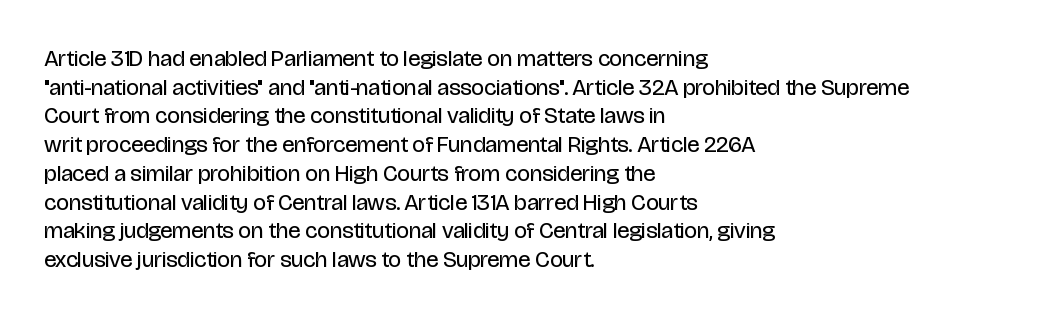
{"italic": "no", "bold": "no", "underline": "no", "align": "left", "line_spacing": "normal", "line_spacing_ratio": 1.25, "letter_spacing": "normal", "letter_spacing_em": 0.0, "glyph_px": 23}
